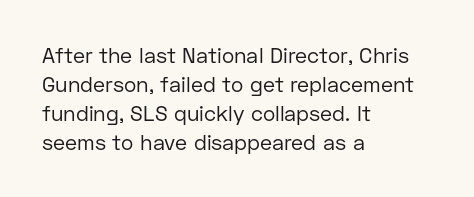
Q: Is the text bold? A: No.
Q: Is the text italic (slanted)? A: No, it is upright.
Q: Is the text underlined? A: No.
Q: How is the paragraph aligned? A: Left-aligned.
Q: Is the spacing between letters normal or unusually wide? A: Normal.
Q: Is the spacing between lines tight, normal or loose? A: Normal.
